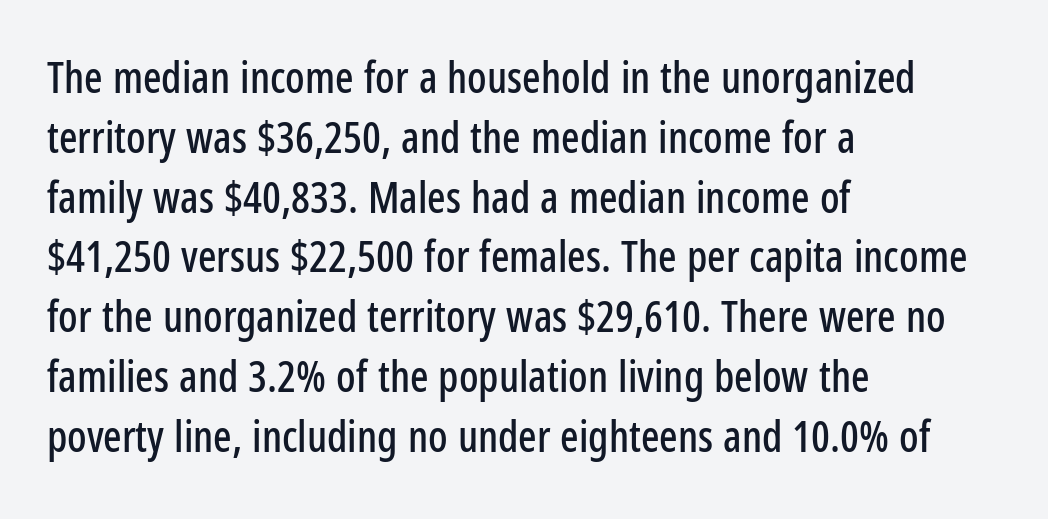
Q: Is the text italic (slanted)? A: No, it is upright.
Q: Is the typeface a serif or a sans-serif typeface? A: Sans-serif.
Q: Is the text underlined? A: No.
Q: How is the paragraph aligned? A: Left-aligned.
Q: Is the spacing between letters normal or unusually wide? A: Normal.
Q: Is the spacing between lines tight, normal or loose? A: Normal.
Q: Width (condensed, normal, or wide)? A: Condensed.
Q: Stroke contrast? A: Low.
Q: x-height? A: Medium.
Q: Monospaced? A: No.
